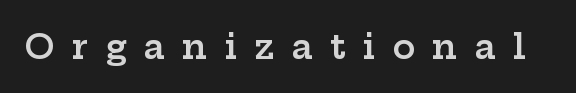
{"serif": "yes", "italic": "no", "bold": "semi", "weight": "semibold", "width": "wide", "stroke_contrast": "low", "x_height": "medium", "monospaced": "no", "underline": "no", "letter_spacing": "wide", "letter_spacing_em": 0.5, "glyph_px": 34}
